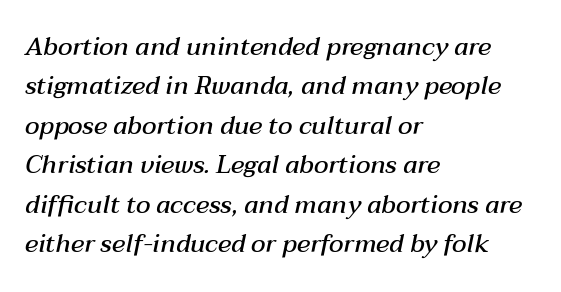
{"italic": "yes", "lean": "right", "slant_degrees": 12, "bold": "semi", "underline": "no", "align": "left", "line_spacing": "normal", "line_spacing_ratio": 1.58, "letter_spacing": "normal", "letter_spacing_em": 0.0, "glyph_px": 25}
